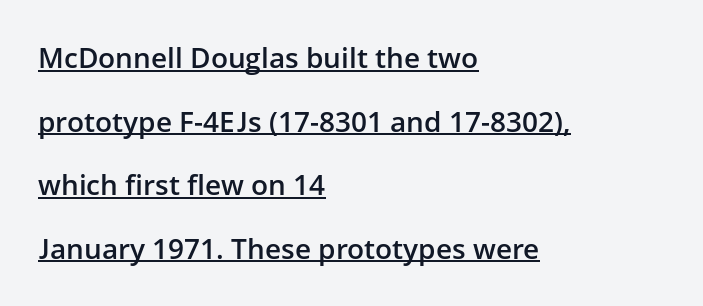
Visually the block forms a straight wall on the left and a jagged coastline on the right. To sum up the face: it is a sans, with no serifs. Underline: present. This is the in-between weight designers call semibold or demi. Default kerning and tracking; the words read as compact shapes. The designer dialed line spacing up above the default.
